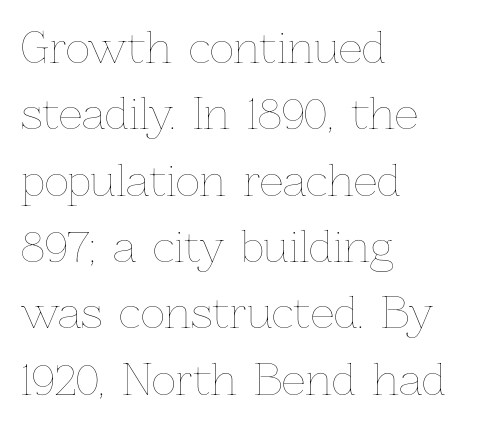
{"italic": "no", "bold": "no", "weight": "thin", "width": "normal", "stroke_contrast": "low", "x_height": "medium", "monospaced": "no", "underline": "no", "align": "left", "line_spacing": "normal", "line_spacing_ratio": 1.58, "letter_spacing": "normal", "letter_spacing_em": 0.0, "glyph_px": 42}
